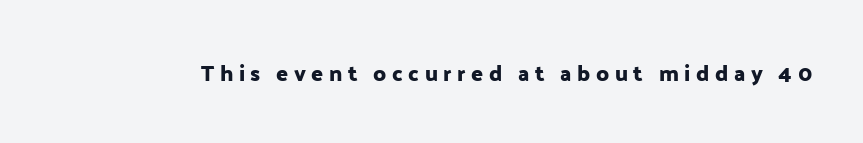
{"italic": "no", "underline": "no", "letter_spacing": "wide", "letter_spacing_em": 0.25, "glyph_px": 22}
